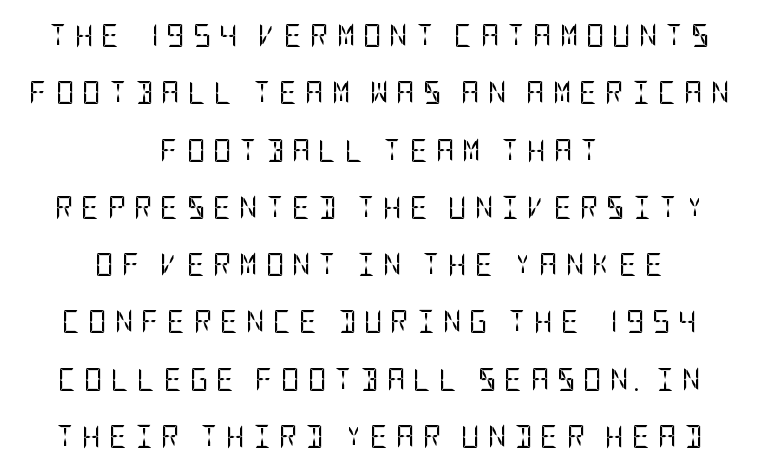
The image shows 23 px text type, upright; set centered, loose line spacing (2.49x), unusually wide letter spacing (+0.33 em), not underlined.
